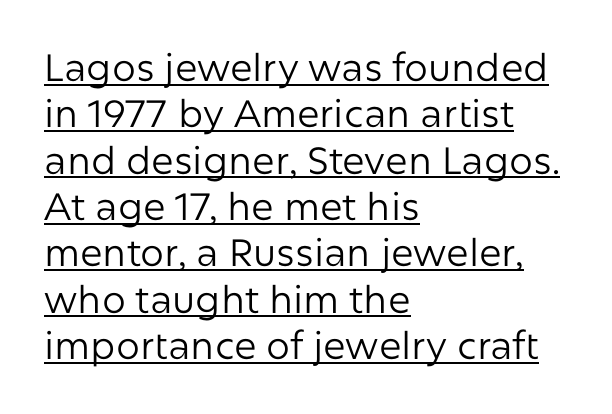
{"serif": "no", "italic": "no", "bold": "no", "weight": "regular", "width": "normal", "stroke_contrast": "low", "x_height": "medium", "monospaced": "no", "underline": "yes", "align": "left", "line_spacing_ratio": 1.22, "letter_spacing": "normal", "letter_spacing_em": 0.0, "glyph_px": 38}
